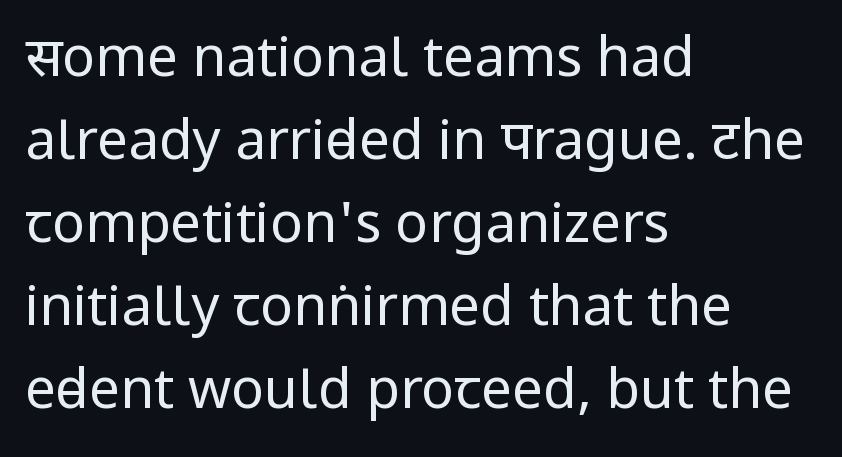
Any mark beneath the type? The region is blank. Every character sits straight up, as roman type does. A normal amount of white space separates one row of letters from the next. A light-to-regular cut is what we see here.
